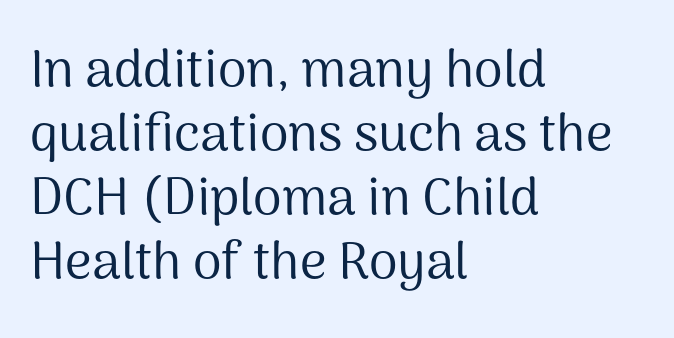
Underline: absent. You can tell from the bare stems that sans-serif type was used. In CSS terms this would be text-align: left. How are the letters spaced? Ordinarily, with no added tracking. If you drew a line through each stem, it would be perfectly vertical. No letter is thick-stroked: the sample isn't bold.
